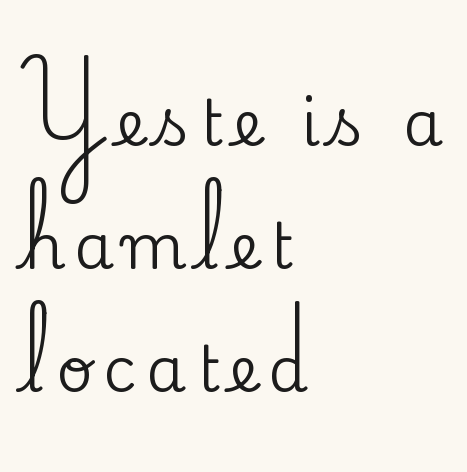
{"serif": "yes", "italic": "no", "width": "normal", "stroke_contrast": "medium", "x_height": "small", "monospaced": "no", "underline": "no", "align": "left", "line_spacing": "loose", "line_spacing_ratio": 1.92, "glyph_px": 64}
